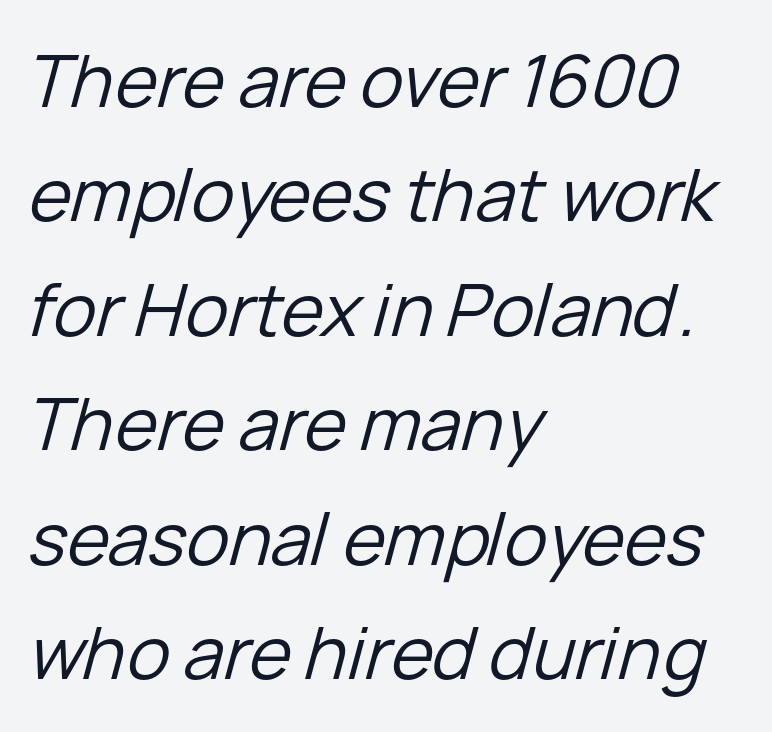
Q: Is the text bold? A: No.
Q: Is the text italic (slanted)? A: Yes, it leans right by about 15 degrees.
Q: Is the text underlined? A: No.
Q: How is the paragraph aligned? A: Left-aligned.
Q: Is the spacing between letters normal or unusually wide? A: Normal.
Q: Is the spacing between lines tight, normal or loose? A: Normal.
Q: Width (condensed, normal, or wide)? A: Normal.
Q: Stroke contrast? A: Low.
Q: x-height? A: Medium.
Q: Monospaced? A: No.
